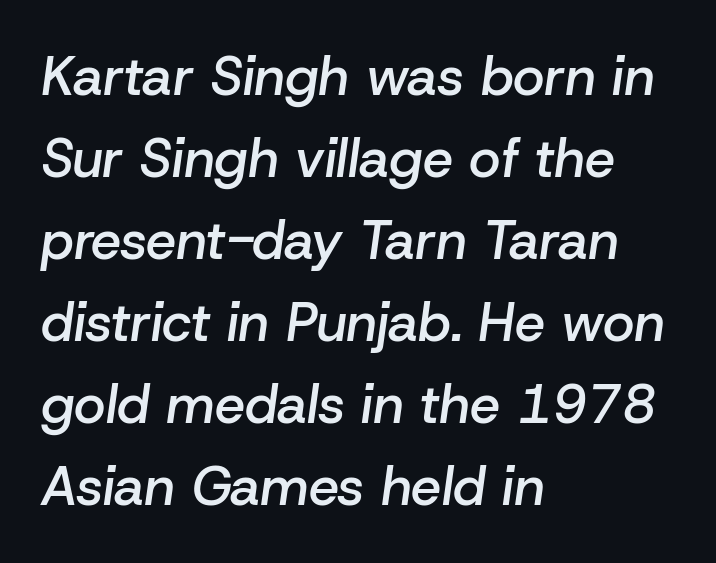
Q: Is the text bold? A: Semi-bold.
Q: Is the text italic (slanted)? A: Yes, it leans right by about 8 degrees.
Q: Is the text underlined? A: No.
Q: How is the paragraph aligned? A: Left-aligned.
Q: Is the spacing between letters normal or unusually wide? A: Normal.
Q: Is the spacing between lines tight, normal or loose? A: Normal.
Q: Width (condensed, normal, or wide)? A: Normal.
Q: Stroke contrast? A: Low.
Q: x-height? A: Medium.
Q: Monospaced? A: No.
